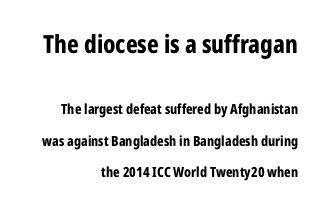
{"italic": "no", "bold": "yes", "underline": "no", "align": "right", "line_spacing": "loose", "line_spacing_ratio": 2.25, "letter_spacing": "normal", "letter_spacing_em": 0.0, "larger_block": "first", "size_ratio": 1.79, "glyph_px": 25}
